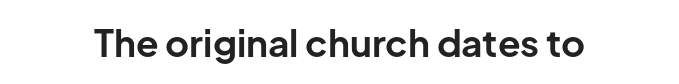
The image shows 37 px bold sans-serif type, upright; set normal letter spacing, not underlined; low stroke contrast and a medium x-height.
